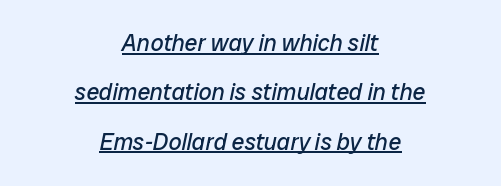
Between one letter and the next there's only the usual sliver of space. A great deal of white space separates one row of letters from the next. The characters are drawn with everyday or finer stroke widths. The string is rendered with underlining switched on.
